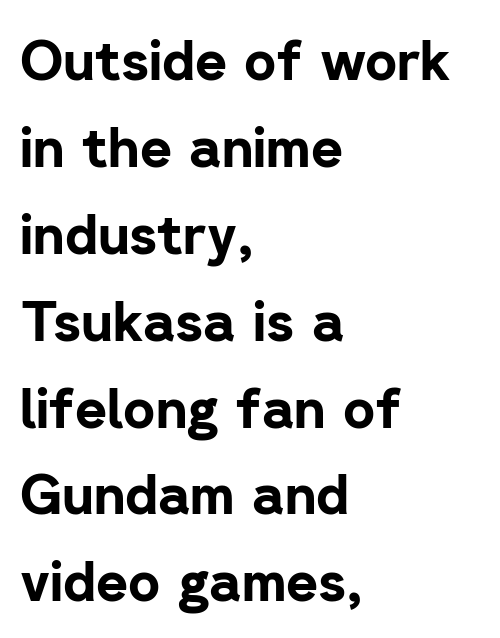
Does the type have serifs? No, each stem ends abruptly. The passage shown is emphatically bold. Each line starts at the same left margin while the right side varies. The space directly below the letters is spotless. The face used here is rendered with its standard letterfit.
